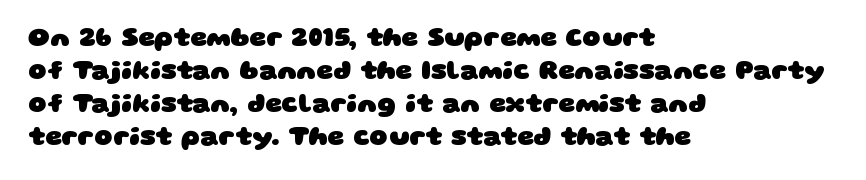
The image shows 26 px bold type; set left-aligned, normal line spacing (1.27x), normal letter spacing, not underlined.
